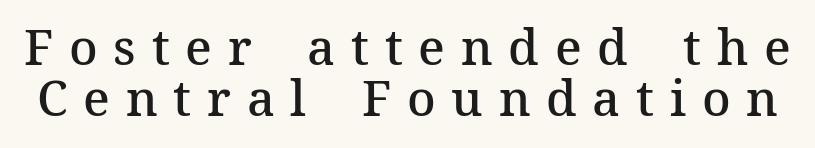
The typesetting leans somewhat heavy: a semibold. Small tapered or slab feet sit at the stroke ends, so this counts as serif. Display-style spreading of the glyphs; the letterfit is very open. The face used here is proportionally spaced, like ordinary book or web type. Honestly, there is no underline to notice here at all. Quick note: not italic, upright.
